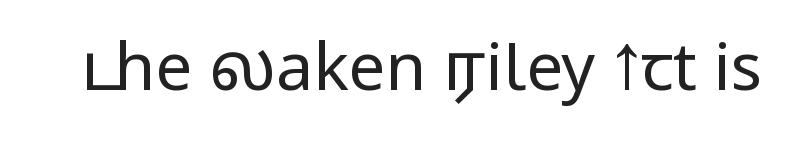
The image shows 66 px regular-weight, condensed sans-serif type, upright; set normal letter spacing, not underlined; low stroke contrast.
